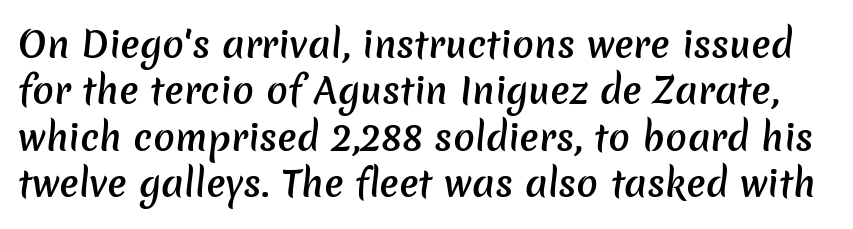
The image shows 36 px semibold sans-serif type; set normal line spacing (1.29x), normal letter spacing, not underlined; low stroke contrast and a medium x-height.
